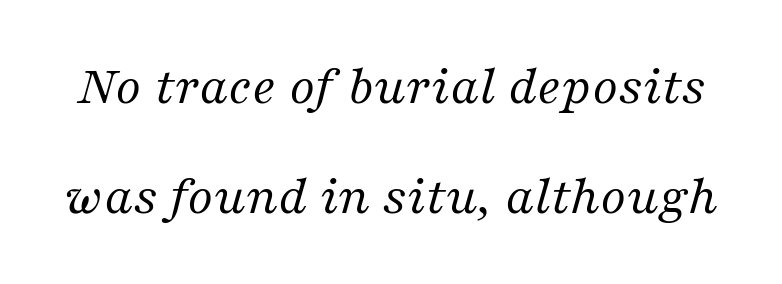
The image shows 56 px regular-weight serif type, italic (leaning right); set loose line spacing (1.96x), normal letter spacing, not underlined; medium stroke contrast and a medium x-height.
